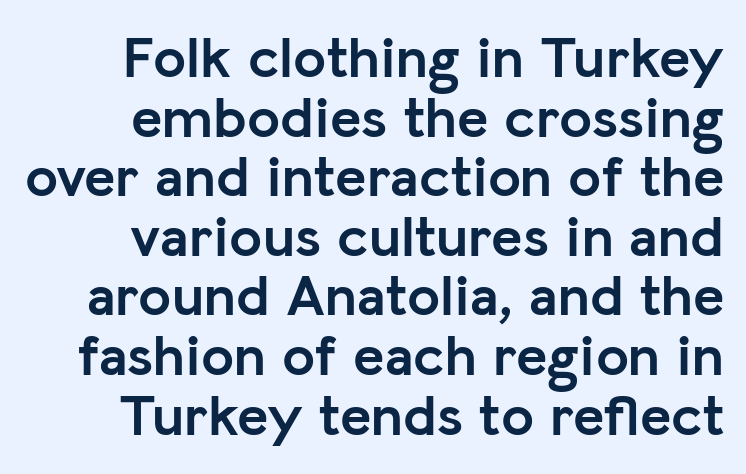
The image shows 59 px semibold sans-serif type, upright; set right-aligned, tight line spacing (1.01x), normal letter spacing, not underlined; low stroke contrast and a medium x-height.
